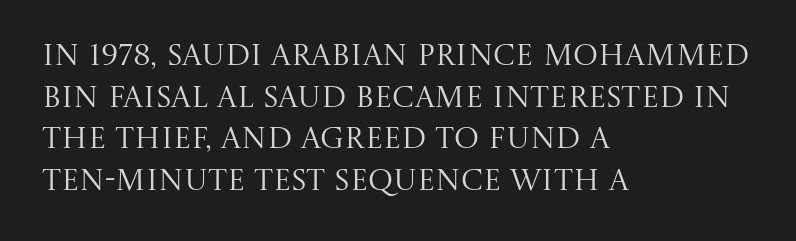
{"serif": "yes", "italic": "no", "bold": "no", "weight": "regular", "width": "normal", "stroke_contrast": "medium", "x_height": "large", "monospaced": "no", "underline": "no", "align": "left", "line_spacing": "normal", "line_spacing_ratio": 1.39, "letter_spacing": "normal", "letter_spacing_em": 0.0, "glyph_px": 30}
